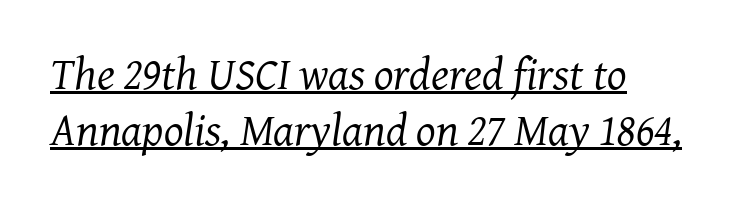
Q: Is the text bold? A: No.
Q: Is the text italic (slanted)? A: Yes, it leans right by about 7 degrees.
Q: Is the typeface a serif or a sans-serif typeface? A: Serif.
Q: Is the text underlined? A: Yes.
Q: Is the spacing between letters normal or unusually wide? A: Normal.
Q: Width (condensed, normal, or wide)? A: Normal.
Q: Stroke contrast? A: Medium.
Q: x-height? A: Medium.
Q: Monospaced? A: No.
